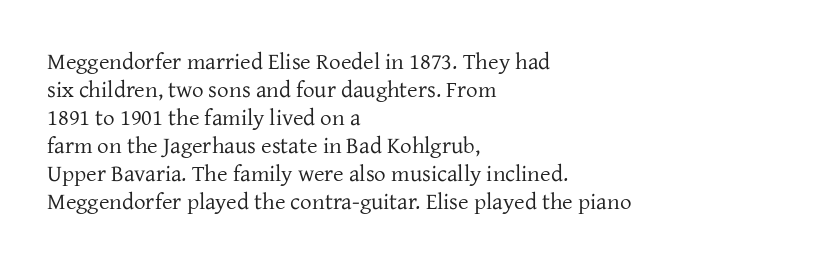
Q: Is the text bold? A: No.
Q: Is the text italic (slanted)? A: No, it is upright.
Q: Is the text underlined? A: No.
Q: How is the paragraph aligned? A: Left-aligned.
Q: Is the spacing between letters normal or unusually wide? A: Normal.
